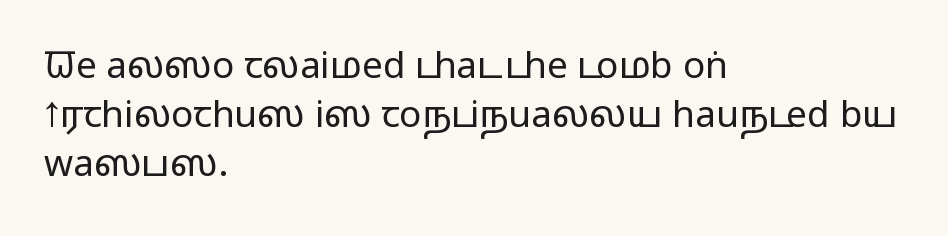
The image shows 37 px regular-weight, wide sans-serif type, upright; set left-aligned, normal line spacing (1.32x), normal letter spacing, not underlined; low stroke contrast and a medium x-height.
